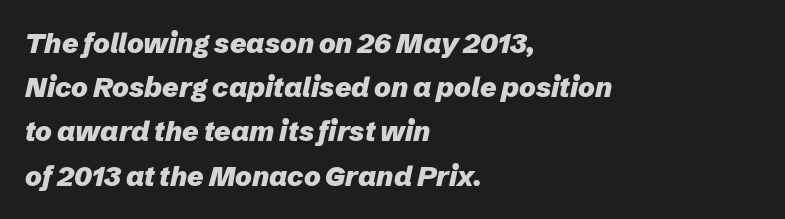
The image shows 28 px heavy type, italic (leaning right); set left-aligned, normal line spacing (1.58x), normal letter spacing, not underlined; low stroke contrast and a medium x-height.
